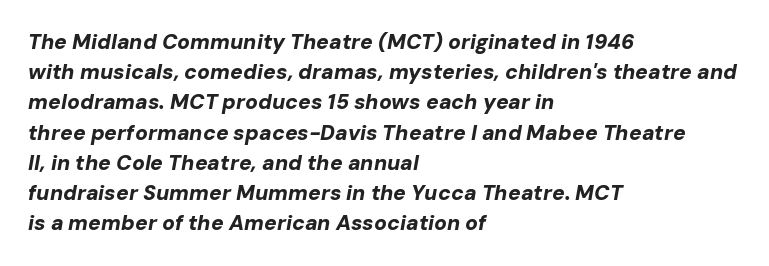
Yep, that's italic — everything's leaning. Each word holds together tightly as a unit, with standard inter-letter gaps. The baseline area is clear. Horizontal bands of white between lines are of average thickness. One-word summary of the alignment: left. Typographic density is high because the face is bold.
